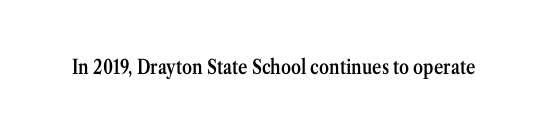
Q: Is the text bold? A: Semi-bold.
Q: Is the text italic (slanted)? A: No, it is upright.
Q: Is the text underlined? A: No.
Q: Is the spacing between letters normal or unusually wide? A: Normal.
